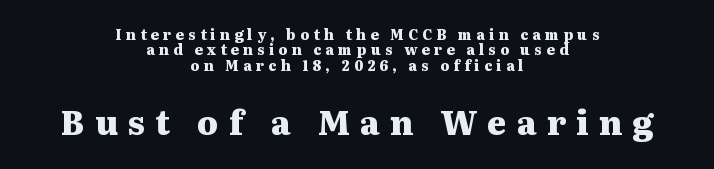
The image shows 33 px heavy, wide serif type, upright; set centered, tight line spacing (1.1x), unusually wide letter spacing (+0.31 em), not underlined; the second (bottom) block is 2.36x larger; medium stroke contrast and a medium x-height.
